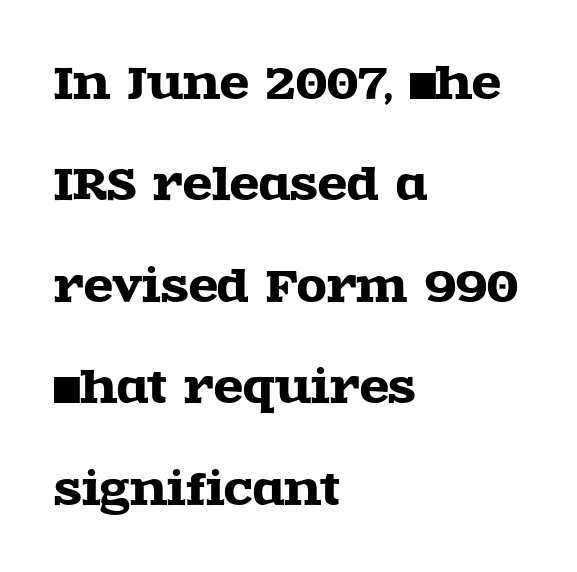
The image shows 43 px wide serif type, upright; set left-aligned, loose line spacing (2.36x), normal letter spacing, not underlined; a large x-height.
